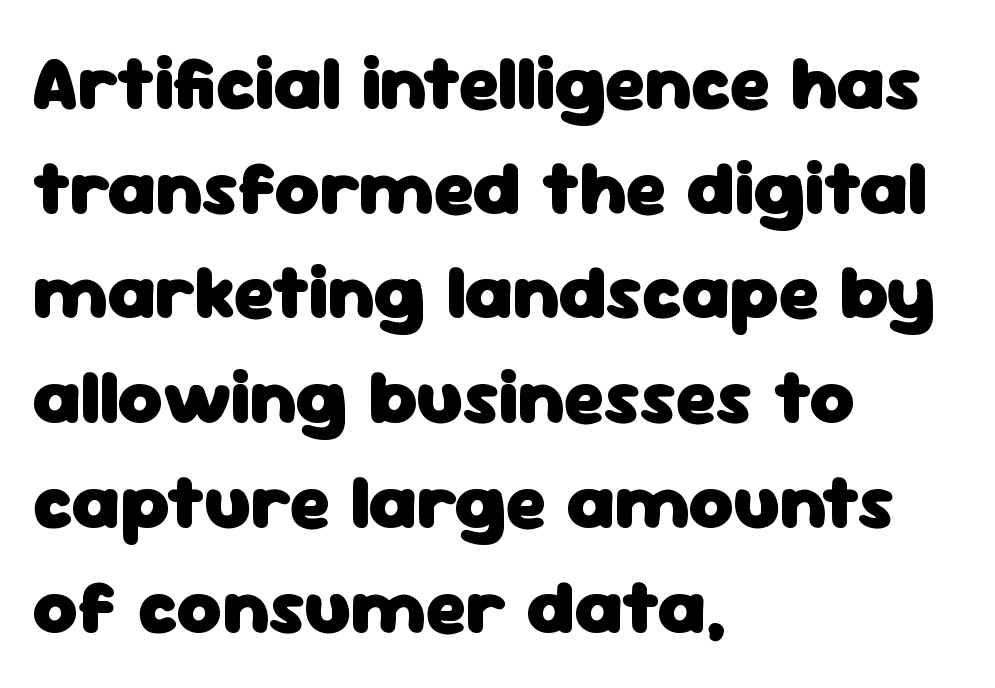
{"serif": "no", "italic": "no", "bold": "yes", "weight": "heavy", "width": "normal", "stroke_contrast": "low", "x_height": "medium", "monospaced": "no", "underline": "no", "align": "left", "line_spacing": "normal", "line_spacing_ratio": 1.36, "letter_spacing": "normal", "letter_spacing_em": 0.0, "glyph_px": 77}
